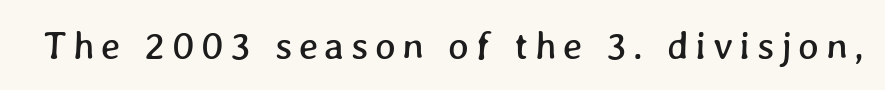
The passage shown is typed in a proportional face where columns would drift. Underline: absent.
